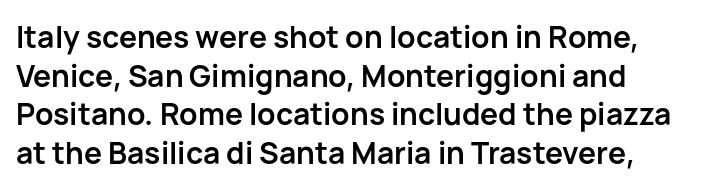
The image shows 30 px semibold sans-serif type, upright; set normal line spacing (1.29x), normal letter spacing, not underlined; low stroke contrast and a medium x-height.
